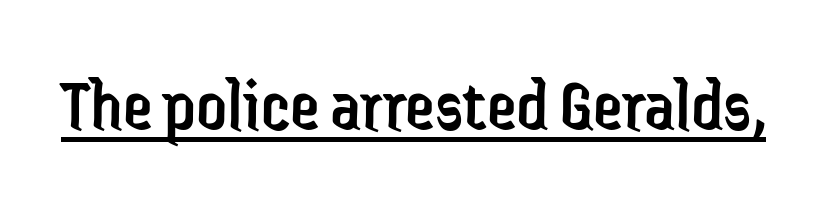
The image shows 75 px regular-weight, condensed sans-serif type, upright; set normal letter spacing, underlined; low stroke contrast and a medium x-height.
